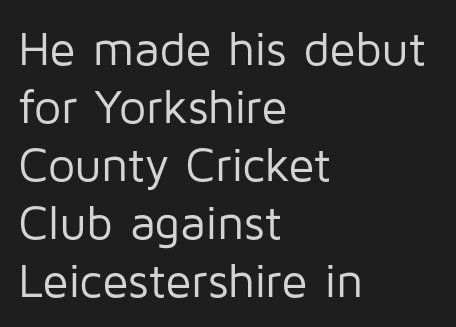
Do the characters align in a grid? No, the font is proportional. The text was rendered using a sans face with plain stroke endings. Glyph-to-glyph distance matches everyday printed text. Is the block centered? No — it sits flush against the left margin.
